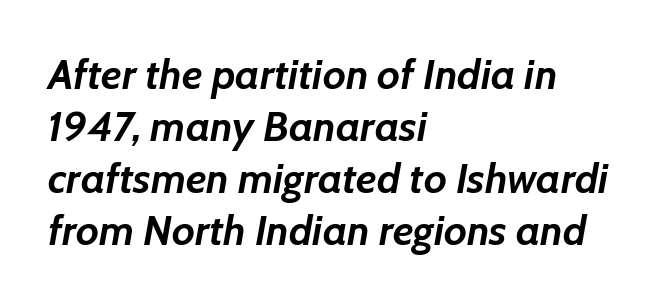
Q: Is the text bold? A: Yes.
Q: Is the text italic (slanted)? A: Yes, it leans right by about 7 degrees.
Q: Is the text underlined? A: No.
Q: How is the paragraph aligned? A: Left-aligned.
Q: Is the spacing between letters normal or unusually wide? A: Normal.
Q: Width (condensed, normal, or wide)? A: Normal.
Q: Stroke contrast? A: Low.
Q: x-height? A: Medium.
Q: Monospaced? A: No.
